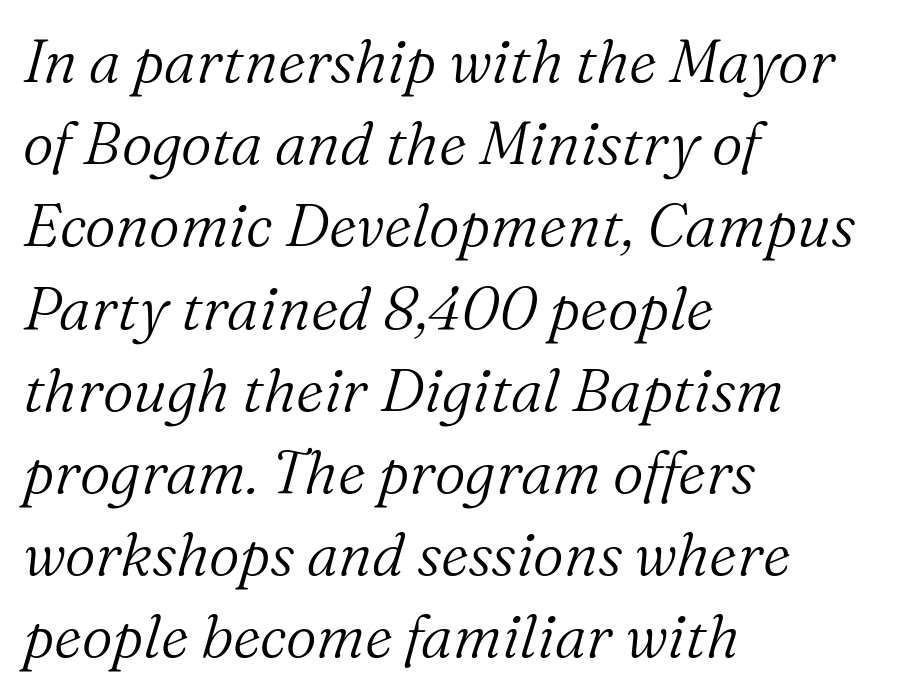
Font category for this specimen: serif. Summary of vertical rhythm: regular, with standard interline spacing. Caption: face not bold, strokes unweighted. The face used here is proportionally spaced, like ordinary book or web type. Line beginnings align vertically; line endings do not.
